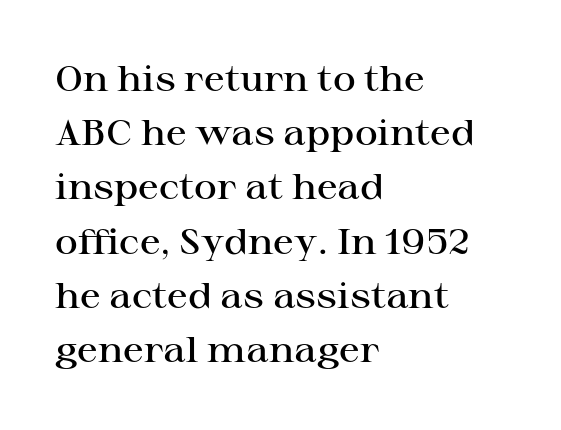
The letterforms sit shoulder to shoulder at normal distance. Letterform terminals end in serifs throughout the passage. This is the regular roman posture of the typeface. Descenders hang freely into open space. Is this a fixed-width face? No — the glyphs have proportional, varying widths.
